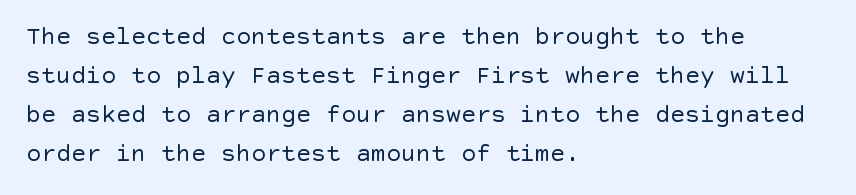
The space between consecutive lines is moderate. In terms of letterspacing, this is plain default setting. This rendering features lettering with no underline. Is the stroke heavy? The answer is a plain regular-or-lighter.
